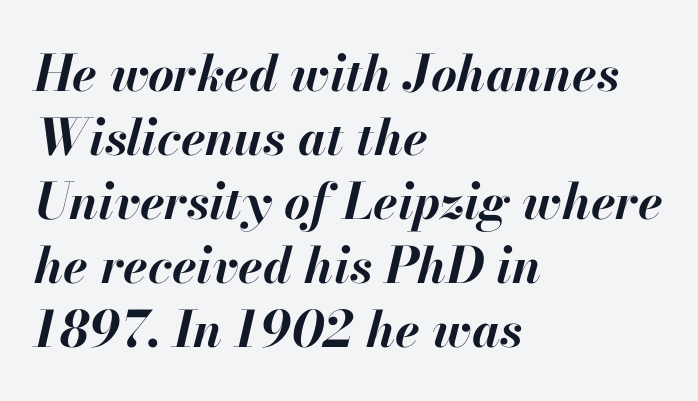
The image shows 50 px bold type, italic (leaning right); set left-aligned, normal line spacing (1.28x), normal letter spacing, not underlined; high stroke contrast and a small x-height.
